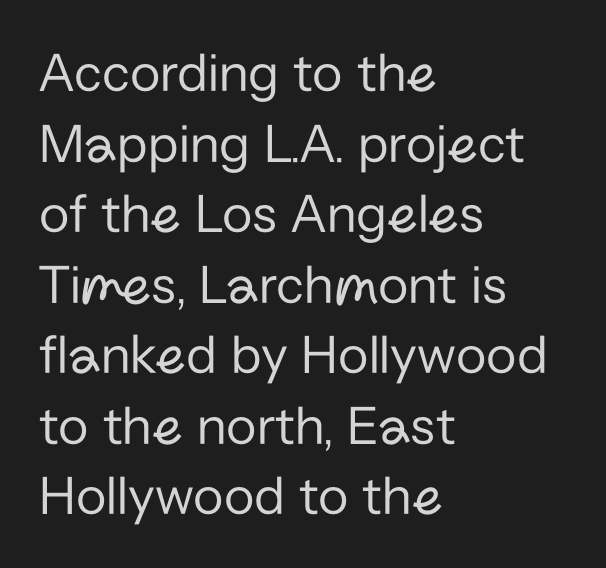
The image shows 56 px regular-weight sans-serif type, upright; set left-aligned, normal line spacing (1.26x), normal letter spacing, not underlined; low stroke contrast and a medium x-height.
